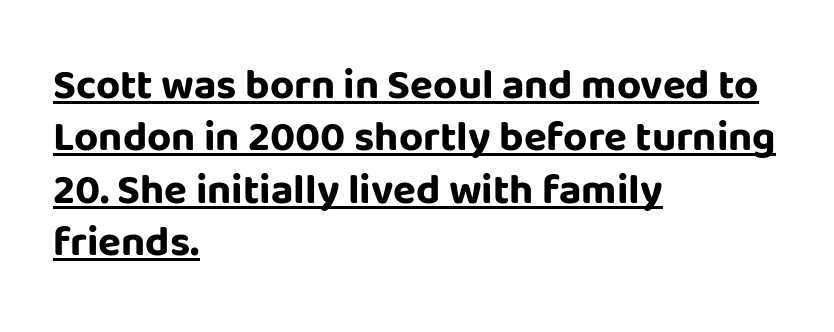
{"serif": "no", "italic": "no", "bold": "yes", "weight": "bold", "width": "normal", "stroke_contrast": "low", "x_height": "large", "monospaced": "no", "underline": "yes", "align": "left", "line_spacing": "normal", "line_spacing_ratio": 1.25, "letter_spacing": "normal", "letter_spacing_em": 0.0, "glyph_px": 42}
